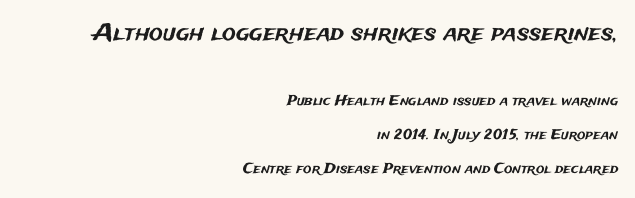
The image shows 23 px text type; set right-aligned, loose line spacing (2.43x), normal letter spacing, not underlined; the first (top) block is 1.64x larger.
